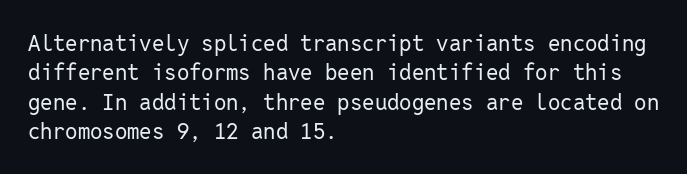
Q: Is the text bold? A: No.
Q: Is the text italic (slanted)? A: No, it is upright.
Q: Is the text underlined? A: No.
Q: How is the paragraph aligned? A: Left-aligned.
Q: Is the spacing between letters normal or unusually wide? A: Normal.
Q: Is the spacing between lines tight, normal or loose? A: Normal.
